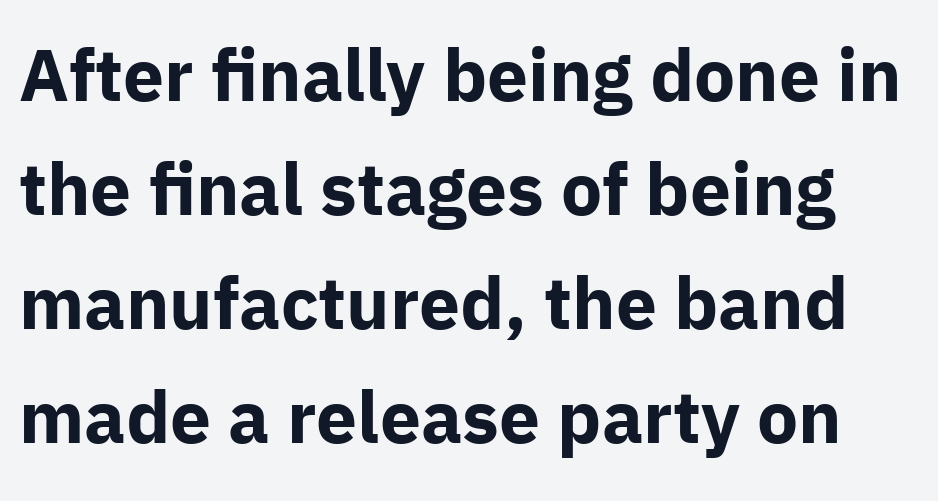
The image shows 73 px bold sans-serif type, upright; set normal line spacing (1.56x), normal letter spacing, not underlined; low stroke contrast and a medium x-height.
